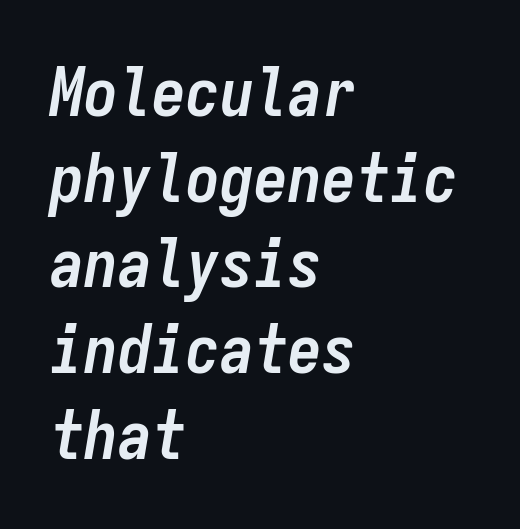
A typesetter would call this leading conventional body-copy spacing. The rendering anchors every line to the left-hand side. The string is rendered with underlining switched off. Think of a typewriter: that constant character pitch is what you see here.
